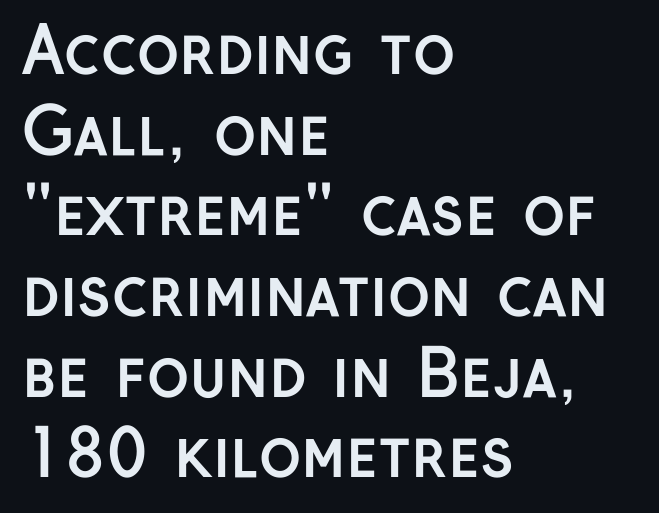
Q: Is the text bold? A: Yes.
Q: Is the text italic (slanted)? A: No, it is upright.
Q: Is the typeface a serif or a sans-serif typeface? A: Sans-serif.
Q: Is the text underlined? A: No.
Q: How is the paragraph aligned? A: Left-aligned.
Q: Is the spacing between letters normal or unusually wide? A: Normal.
Q: Is the spacing between lines tight, normal or loose? A: Normal.
Q: Width (condensed, normal, or wide)? A: Normal.
Q: Stroke contrast? A: Low.
Q: x-height? A: Medium.
Q: Monospaced? A: No.
